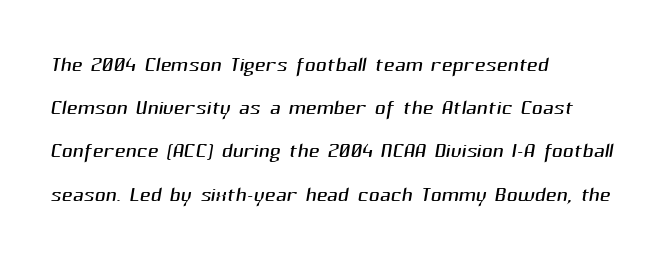
These glyphs show unthickened strokes, regular width or finer. Typographically, this falls in the sans-serif category. The specimen omits any rule beneath the text block's lines. Varying glyph widths throughout — classic text-font behaviour.
